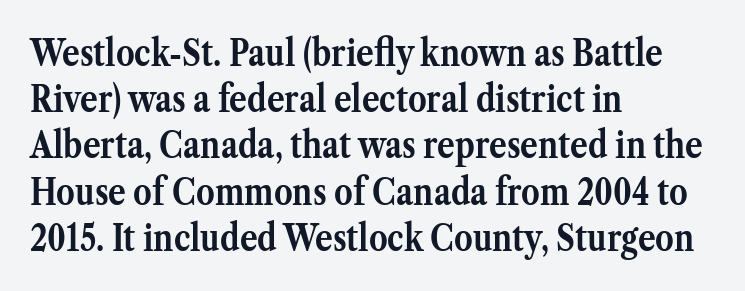
The passage is arranged the way most books set body copy — flush left. Unmarked baselines from the first word to the last. The letters stand upright; this is a roman face. Serif or sans? Serif — the stroke terminals have little feet. The letters advance in unequal steps, a hallmark of proportional type. A full-strength bold gives these letters their thick strokes.
